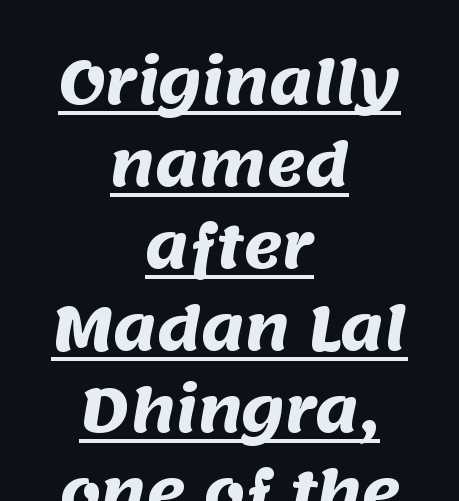
In CSS terms this would be text-align: center. Tracking here is standard; glyphs follow each other at the usual distance. A typographer would call this underscored text. Letterform terminals end flat and unadorned throughout the passage.
